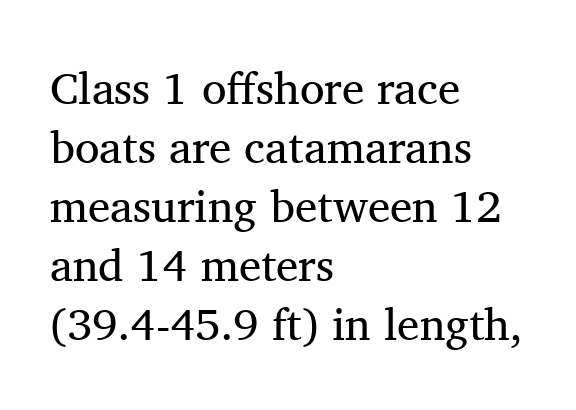
The image shows 45 px regular-weight serif type, upright; set left-aligned, normal line spacing (1.31x), normal letter spacing, not underlined; medium stroke contrast and a medium x-height.
